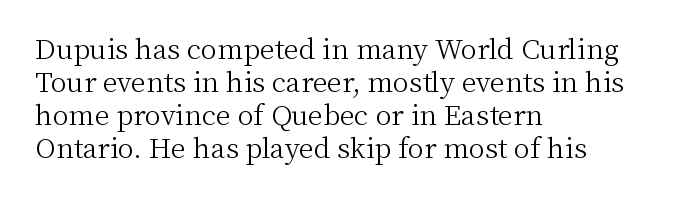
The image shows 27 px text type, upright; set left-aligned, line spacing 1.22x, normal letter spacing, not underlined.
